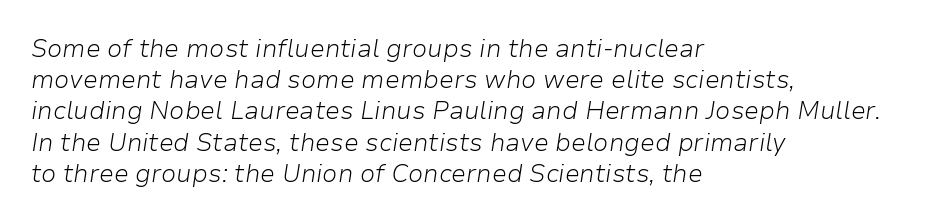
The letterforms sit at book weight or below. The text block is weighted toward the left margin, trailing off unevenly rightward. Reading down the column, the eye jumps a familiar distance to each next line. The foot of each line stays bare and open. Is the type slanted? Yes — the strokes lean at a clear angle. No extra tracking has been applied to these lines.
